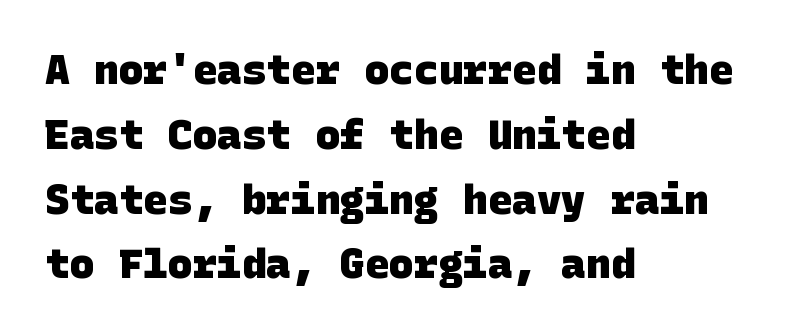
The image shows 41 px heavy sans-serif type; set left-aligned, normal line spacing (1.58x), normal letter spacing, not underlined; low stroke contrast and a large x-height.
